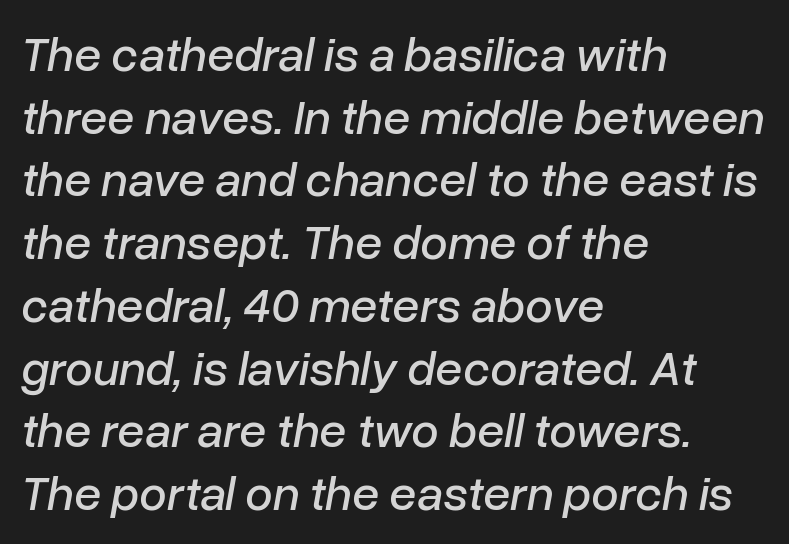
The image shows 49 px text type, italic (leaning right); set left-aligned, normal line spacing (1.28x), normal letter spacing, not underlined; low stroke contrast and a medium x-height.
